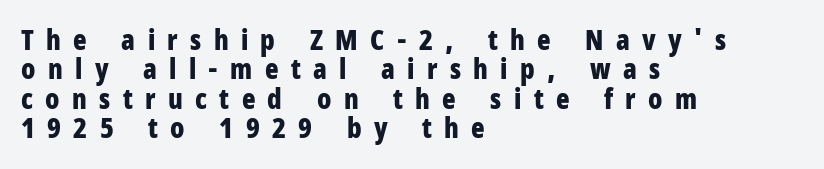
The image shows 28 px bold, condensed sans-serif type, upright; set left-aligned, tight line spacing (1.05x), unusually wide letter spacing (+0.44 em), not underlined; low stroke contrast and a medium x-height.
